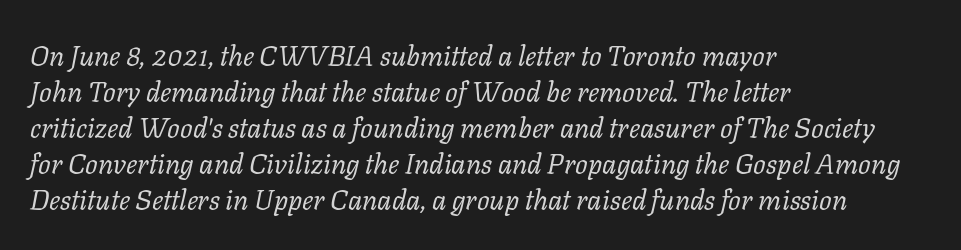
Q: Is the text bold? A: No.
Q: Is the text italic (slanted)? A: Yes, it leans right by about 11 degrees.
Q: Is the typeface a serif or a sans-serif typeface? A: Serif.
Q: Is the text underlined? A: No.
Q: How is the paragraph aligned? A: Left-aligned.
Q: Is the spacing between letters normal or unusually wide? A: Normal.
Q: Is the spacing between lines tight, normal or loose? A: Normal.
Q: Width (condensed, normal, or wide)? A: Normal.
Q: Stroke contrast? A: Low.
Q: x-height? A: Medium.
Q: Monospaced? A: No.
